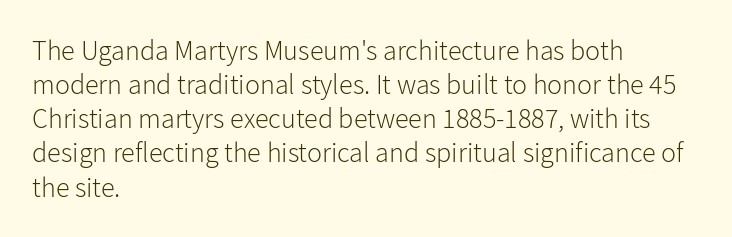
{"serif": "no", "italic": "no", "bold": "no", "weight": "light", "width": "normal", "stroke_contrast": "low", "x_height": "medium", "monospaced": "no", "underline": "no", "align": "left", "line_spacing_ratio": 1.22, "letter_spacing": "normal", "letter_spacing_em": 0.0, "glyph_px": 28}
